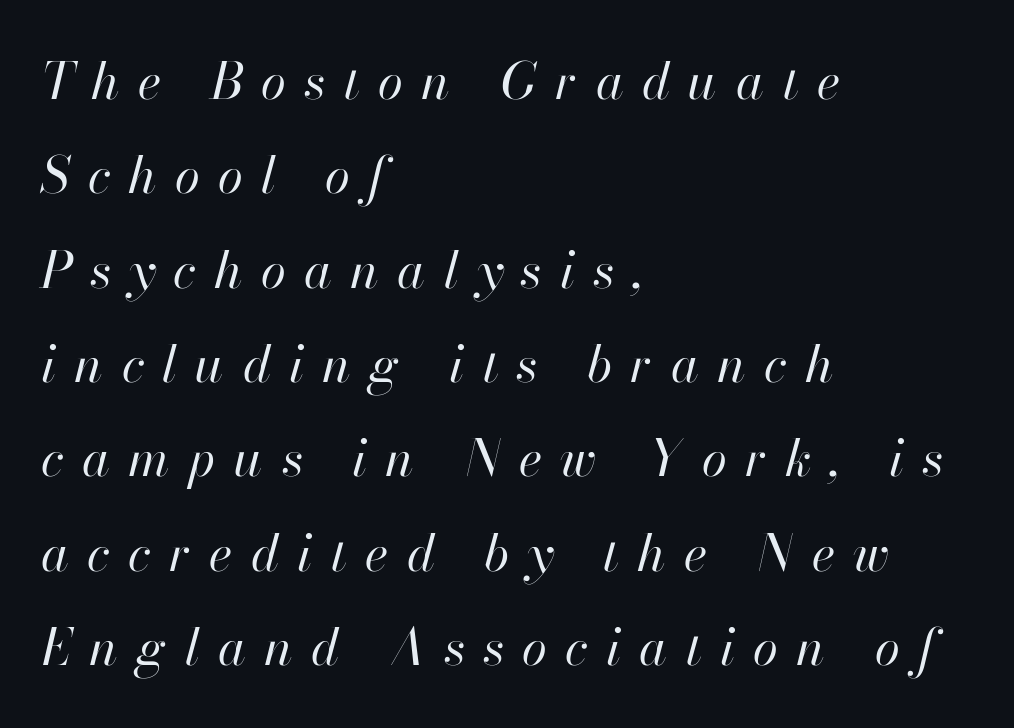
The image shows 51 px regular-weight type, italic (leaning right); set left-aligned, line spacing 1.85x, unusually wide letter spacing (+0.36 em), not underlined; high stroke contrast and a small x-height.
